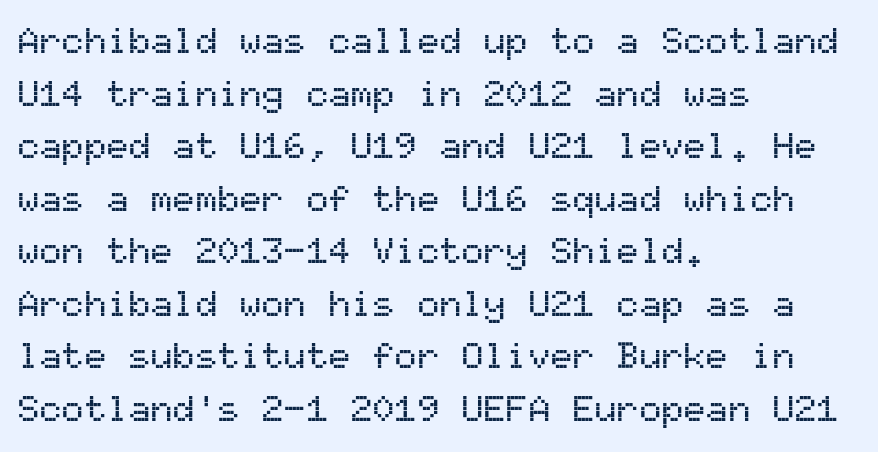
{"serif": "no", "italic": "no", "width": "normal", "stroke_contrast": "medium", "x_height": "medium", "monospaced": "yes", "underline": "no", "align": "left", "line_spacing": "normal", "line_spacing_ratio": 1.42, "letter_spacing": "normal", "letter_spacing_em": 0.0, "glyph_px": 37}
